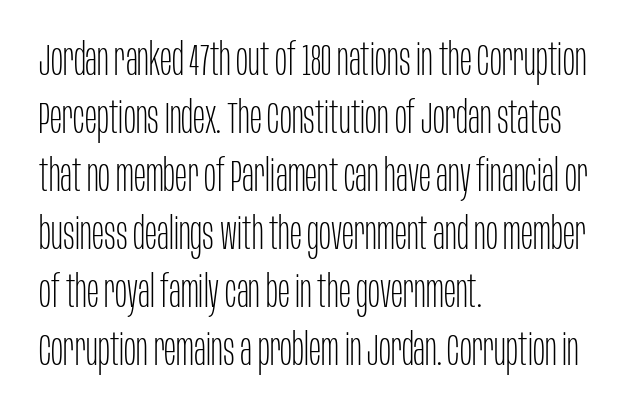
What's the leading like? Ordinary, nothing unusual. Line beginnings align vertically; line endings do not. To sum up the face: it is a sans, with no serifs. Underlining? Definitely not there. No italicization has been applied; the sample stays upright.
